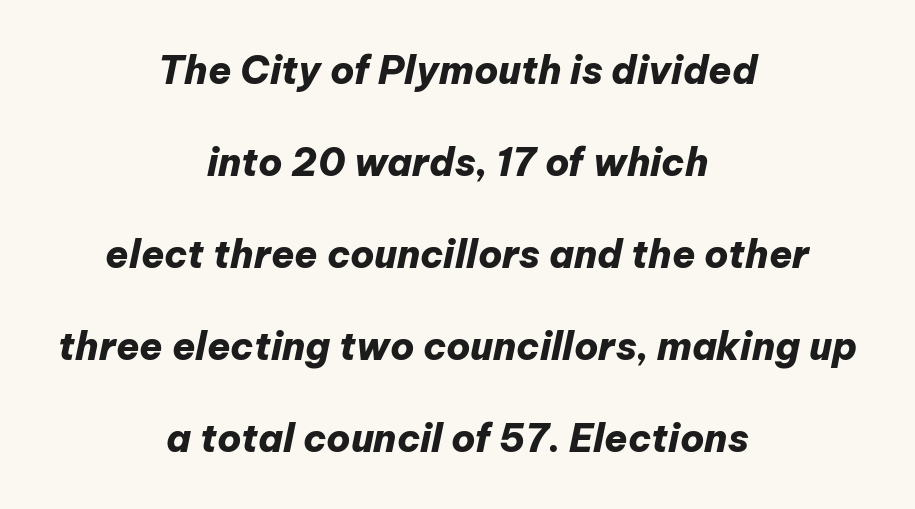
{"italic": "yes", "lean": "right", "slant_degrees": 12, "bold": "yes", "weight": "heavy", "width": "normal", "stroke_contrast": "low", "x_height": "medium", "monospaced": "no", "underline": "no", "align": "center", "line_spacing": "loose", "line_spacing_ratio": 2.42, "letter_spacing": "normal", "letter_spacing_em": 0.0, "glyph_px": 38}
